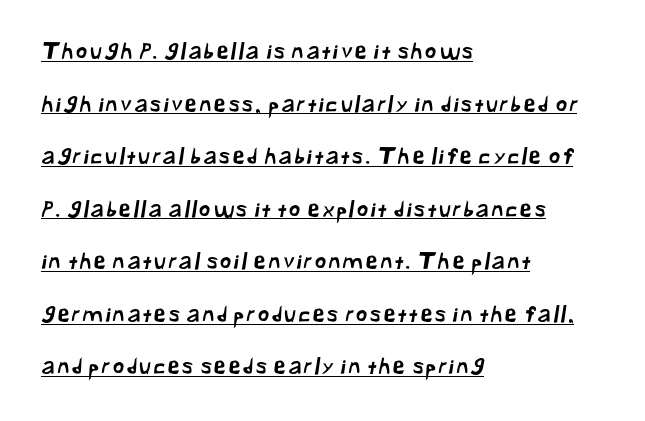
The image shows 22 px text type; set left-aligned, loose line spacing (2.39x), underlined.
